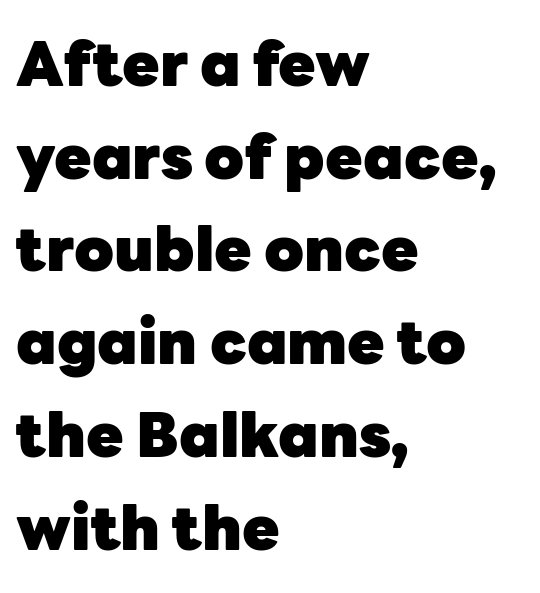
Posture: straight, roman, zero tilt. These lines are composed in type without serifs. Typographic density is high because the face is bold. The letters sit at their default tracking, neither squeezed nor spread.
